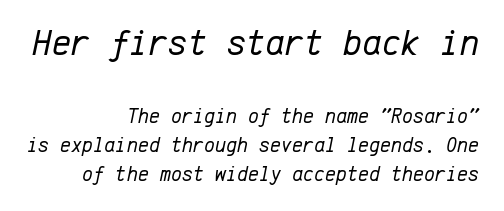
Q: Is the text bold? A: No.
Q: Is the text italic (slanted)? A: Yes, it leans right by about 12 degrees.
Q: Is the text underlined? A: No.
Q: How is the paragraph aligned? A: Right-aligned.
Q: Is the spacing between letters normal or unusually wide? A: Normal.
Q: Is the spacing between lines tight, normal or loose? A: Normal.
Q: Which block of text is set in a larger size, the first (top) or the second (bottom)? A: The first (top) one.
Q: Width (condensed, normal, or wide)? A: Normal.
Q: Stroke contrast? A: Low.
Q: x-height? A: Medium.
Q: Monospaced? A: Yes.
